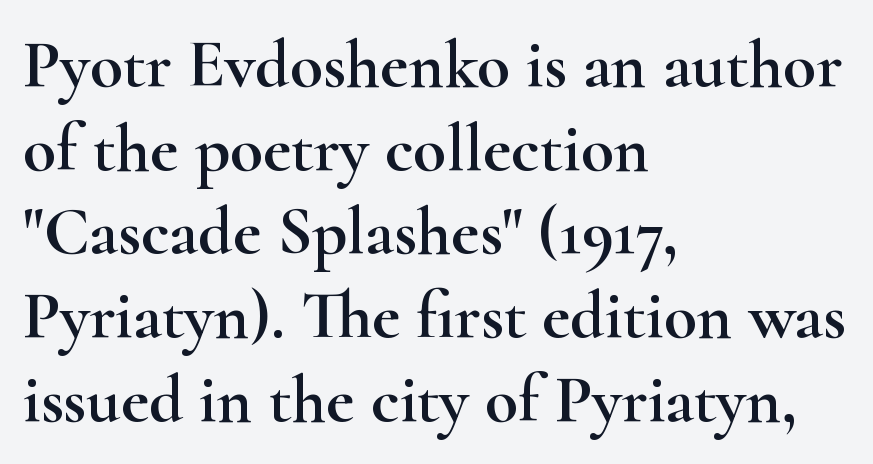
{"serif": "yes", "italic": "no", "width": "wide", "stroke_contrast": "high", "x_height": "small", "monospaced": "no", "underline": "no", "align": "left", "line_spacing_ratio": 1.23, "letter_spacing": "normal", "letter_spacing_em": 0.0, "glyph_px": 68}
